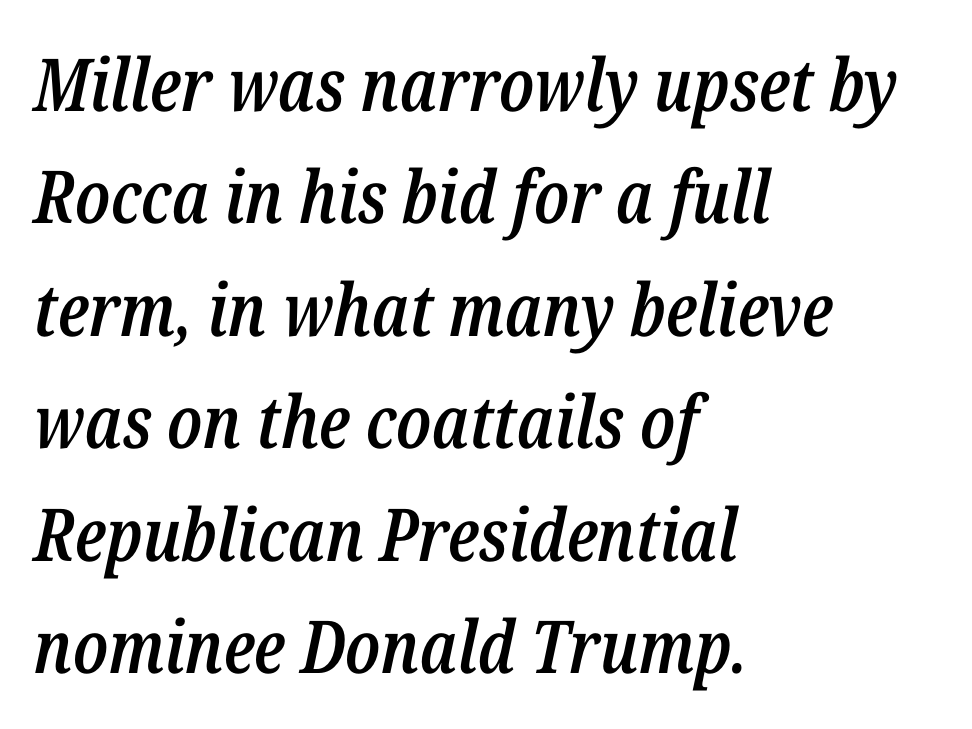
Q: Is the text bold? A: Semi-bold.
Q: Is the text italic (slanted)? A: Yes, it leans right by about 12 degrees.
Q: Is the text underlined? A: No.
Q: How is the paragraph aligned? A: Left-aligned.
Q: Is the spacing between letters normal or unusually wide? A: Normal.
Q: Is the spacing between lines tight, normal or loose? A: Normal.
Q: Width (condensed, normal, or wide)? A: Condensed.
Q: Stroke contrast? A: Low.
Q: x-height? A: Medium.
Q: Monospaced? A: No.
